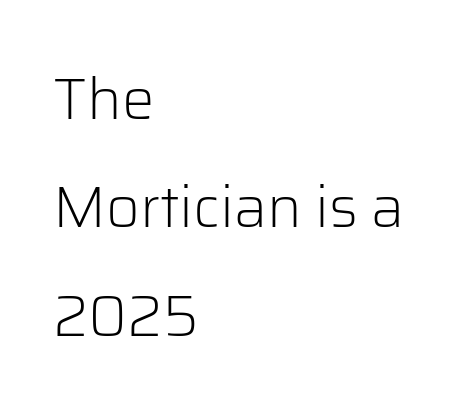
The image shows 58 px light sans-serif type, upright; set left-aligned, line spacing 1.87x, normal letter spacing, not underlined; low stroke contrast and a medium x-height.
